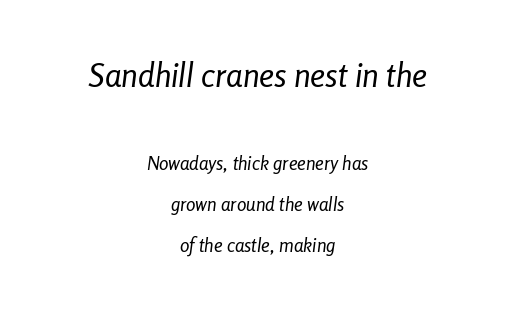
There is no visible air inserted between adjacent glyphs. Unmarked baselines from the first word to the last. Which of the two is more prominent by size? The first, at the top. The setting favours the middle, as headings and verse often do. Italic? Definitely — the glyphs are oblique.
